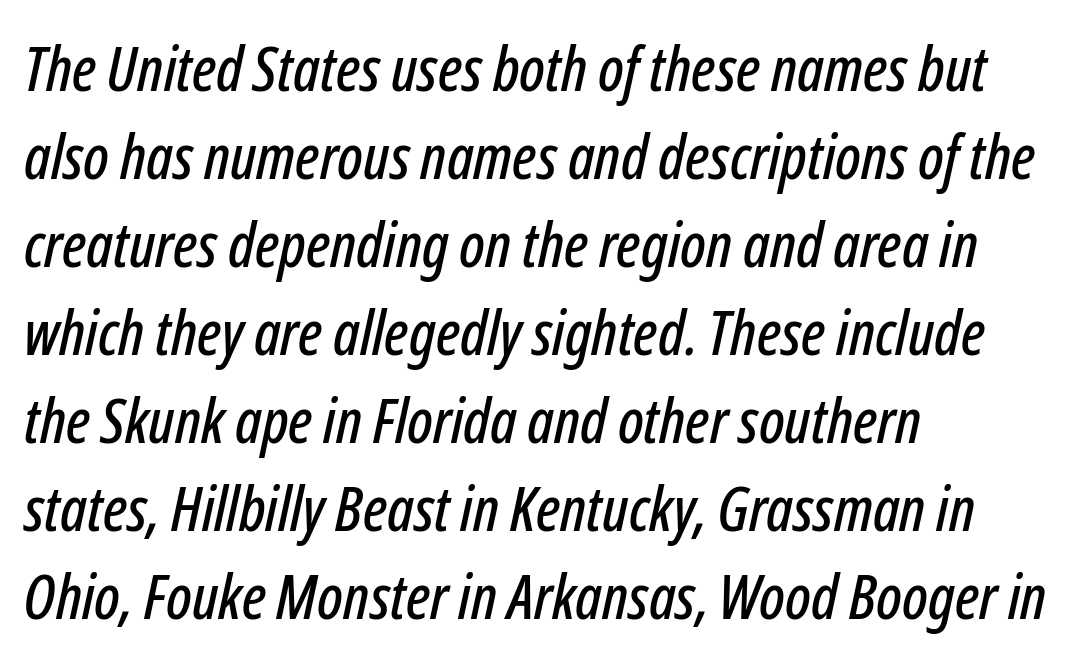
{"italic": "yes", "lean": "right", "slant_degrees": 12, "width": "condensed", "stroke_contrast": "low", "x_height": "medium", "monospaced": "no", "underline": "no", "align": "left", "line_spacing": "normal", "line_spacing_ratio": 1.42, "letter_spacing": "normal", "letter_spacing_em": 0.0, "glyph_px": 62}
